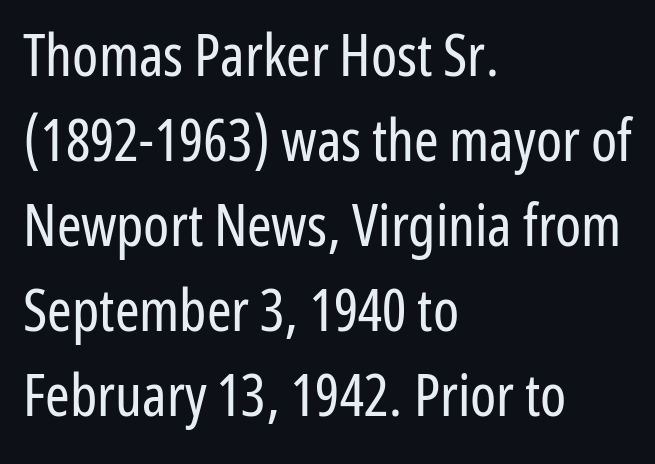
{"serif": "no", "italic": "no", "bold": "no", "weight": "regular", "width": "condensed", "stroke_contrast": "low", "x_height": "medium", "monospaced": "no", "underline": "no", "align": "left", "line_spacing": "normal", "line_spacing_ratio": 1.44, "letter_spacing": "normal", "letter_spacing_em": 0.0, "glyph_px": 59}
